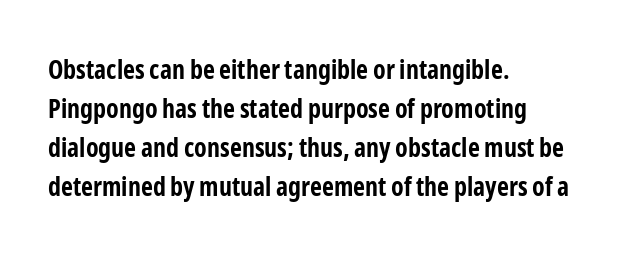
Q: Is the text bold? A: Yes.
Q: Is the text italic (slanted)? A: No, it is upright.
Q: Is the text underlined? A: No.
Q: How is the paragraph aligned? A: Left-aligned.
Q: Is the spacing between letters normal or unusually wide? A: Normal.
Q: Is the spacing between lines tight, normal or loose? A: Normal.
